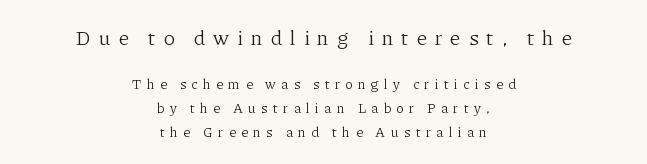
This sample keeps an unexceptional amount of space between lines. Does extra space separate the letters? Yes, quite a lot of it. On a weight scale, this lands at 450 or below. Anything drawn beneath the words? Only blank space.
